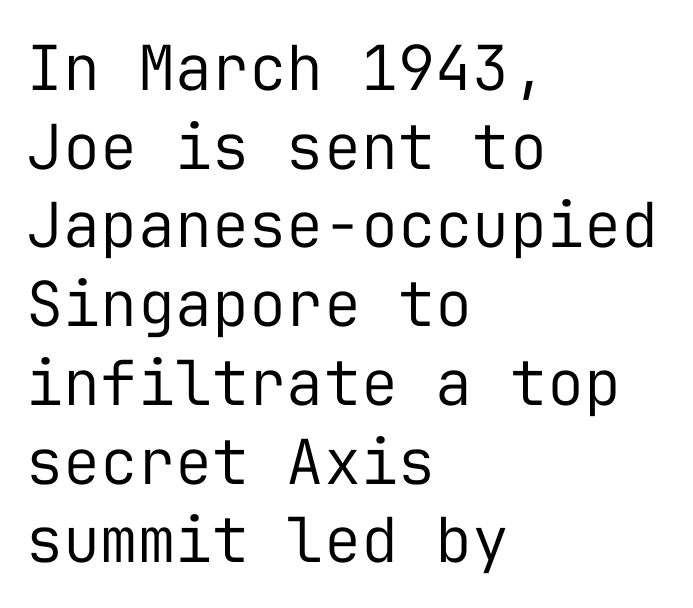
Q: Is the text bold? A: No.
Q: Is the text italic (slanted)? A: No, it is upright.
Q: Is the typeface a serif or a sans-serif typeface? A: Sans-serif.
Q: Is the text underlined? A: No.
Q: How is the paragraph aligned? A: Left-aligned.
Q: Is the spacing between letters normal or unusually wide? A: Normal.
Q: Is the spacing between lines tight, normal or loose? A: Normal.
Q: Width (condensed, normal, or wide)? A: Normal.
Q: Stroke contrast? A: Low.
Q: x-height? A: Medium.
Q: Monospaced? A: Yes.
